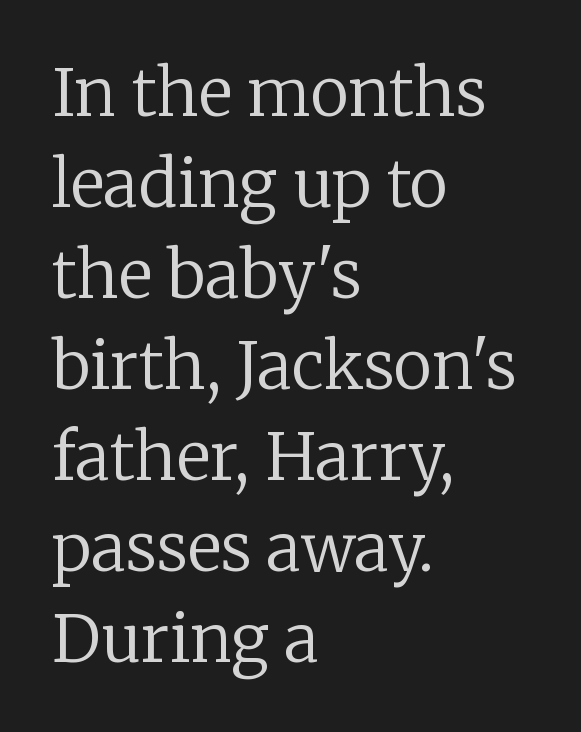
The horizontal fit of the characters is conventional and even. You can tell from the footed stems that serif type was used. Regarding leading, the lines here are spaced in the standard way. Each letter keeps its own natural width here, so spacing adapts to shape.
